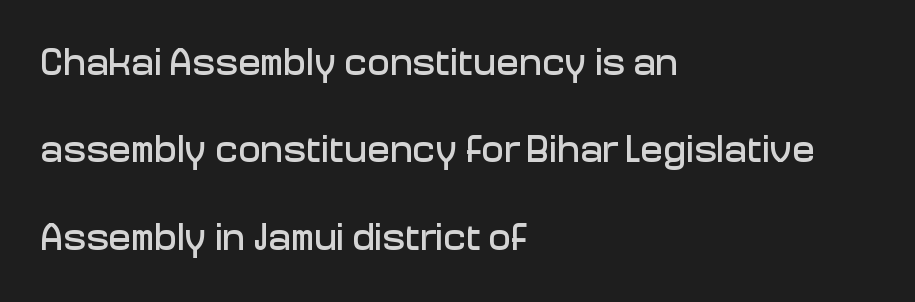
The lines are quadded left. The letters stand upright; this is a roman face. The area under the type is left untouched. This sample uses plain, unmodified letter spacing. The lines are spread far apart with generous leading.
